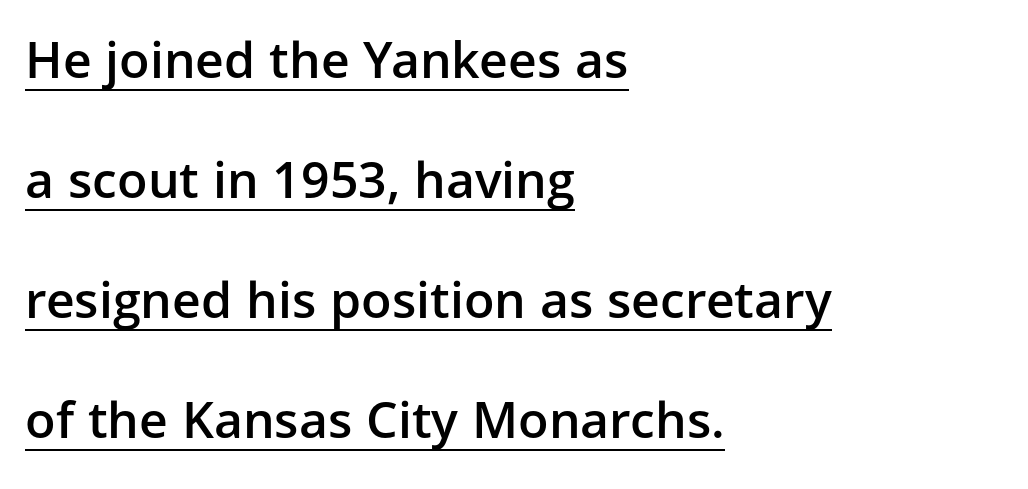
Q: Is the text bold? A: Semi-bold.
Q: Is the text italic (slanted)? A: No, it is upright.
Q: Is the typeface a serif or a sans-serif typeface? A: Sans-serif.
Q: Is the text underlined? A: Yes.
Q: How is the paragraph aligned? A: Left-aligned.
Q: Is the spacing between letters normal or unusually wide? A: Normal.
Q: Is the spacing between lines tight, normal or loose? A: Loose.
Q: Width (condensed, normal, or wide)? A: Normal.
Q: Stroke contrast? A: Low.
Q: x-height? A: Medium.
Q: Monospaced? A: No.
